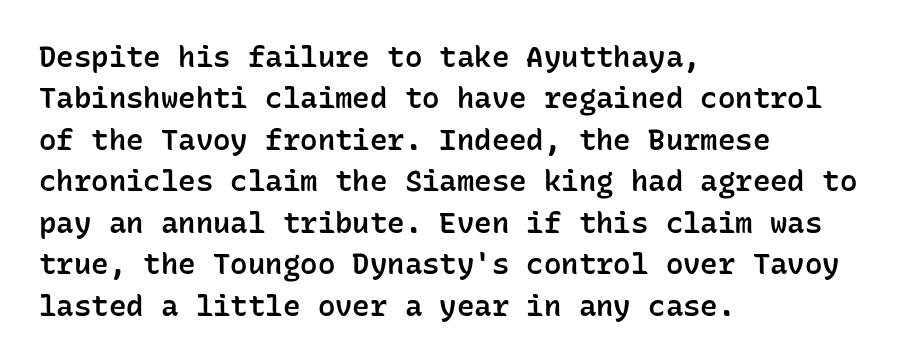
{"serif": "no", "italic": "no", "bold": "semi", "weight": "semibold", "width": "normal", "stroke_contrast": "low", "x_height": "medium", "monospaced": "yes", "underline": "no", "align": "left", "line_spacing": "normal", "line_spacing_ratio": 1.43, "letter_spacing": "normal", "letter_spacing_em": 0.0, "glyph_px": 29}
